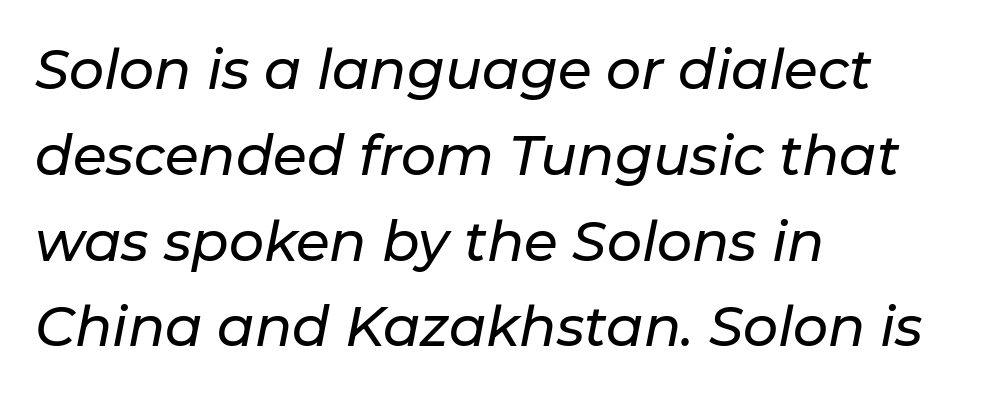
Q: Is the text italic (slanted)? A: Yes, it leans right by about 11 degrees.
Q: Is the text underlined? A: No.
Q: How is the paragraph aligned? A: Left-aligned.
Q: Is the spacing between letters normal or unusually wide? A: Normal.
Q: Is the spacing between lines tight, normal or loose? A: Normal.
Q: Width (condensed, normal, or wide)? A: Normal.
Q: Stroke contrast? A: Low.
Q: x-height? A: Medium.
Q: Monospaced? A: No.
